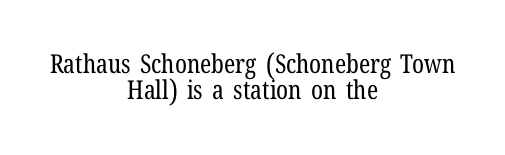
The image shows 26 px text type, upright; set centered, tight line spacing (1.01x), normal letter spacing, not underlined.
